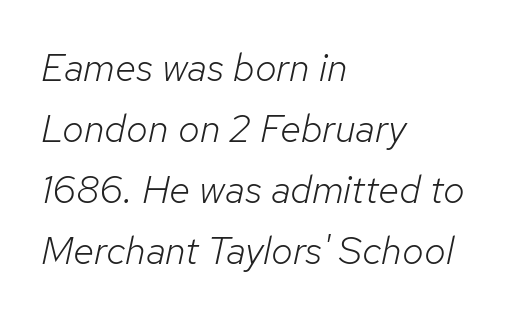
How are the letters spaced? Ordinarily, with no added tracking. Underlining? Definitely not there. The ragged edge is on the right, which tells us the setting is flush left. The text carries the slant typical of an italic or oblique font.
